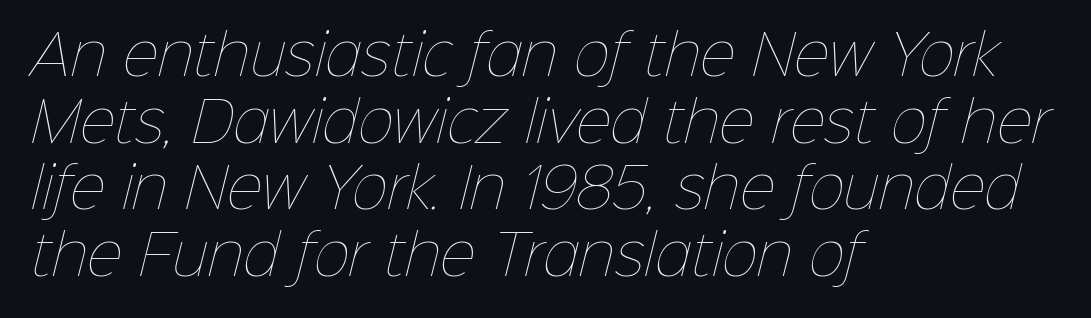
Spacing verdict: proportional, widths tailored to each character. Each row of text sits above clean, open space. Summary of weight: not heavy and not bold. The paragraph shown leans on its left margin. The gaps between neighbouring characters are ordinary and unremarkable.
